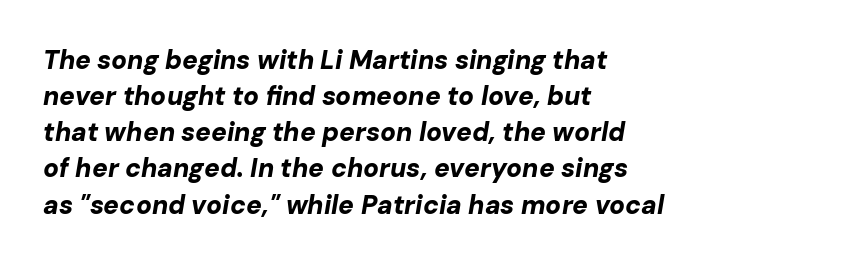
Q: Is the text bold? A: Yes.
Q: Is the text italic (slanted)? A: Yes, it leans right by about 10 degrees.
Q: Is the text underlined? A: No.
Q: How is the paragraph aligned? A: Left-aligned.
Q: Is the spacing between letters normal or unusually wide? A: Normal.
Q: Is the spacing between lines tight, normal or loose? A: Normal.
